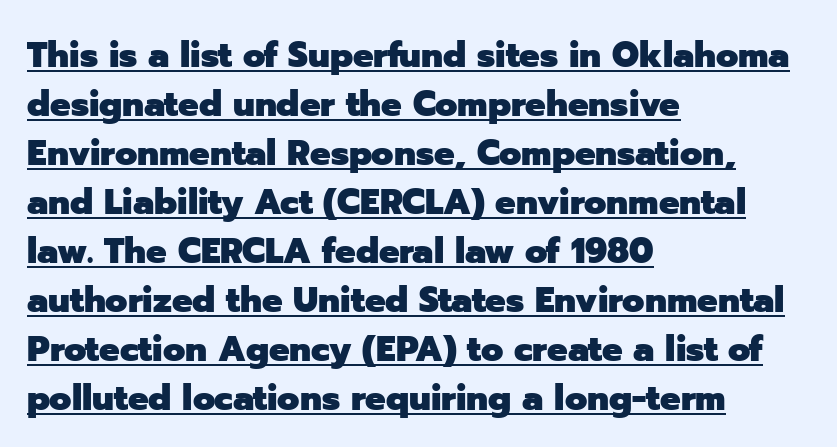
Each letter keeps its own natural width here, so spacing adapts to shape. Unlike italic type, these characters show no tilt at all. Check the space under the baseline: a stroke is drawn there. Tracking value appears to be zero — textbook default spacing. The glyphs have the mass of a bold cut. The typesetter chose a ragged-right arrangement here.
